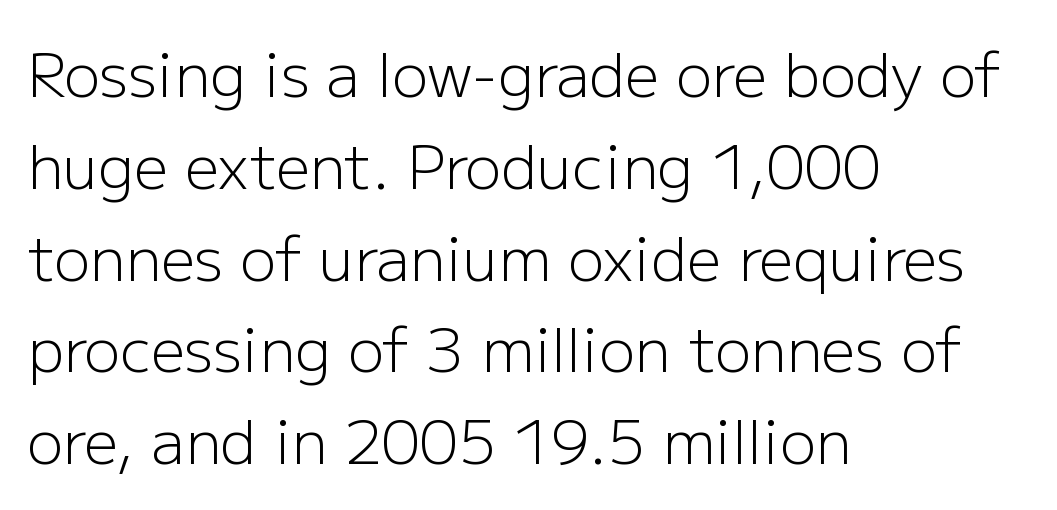
{"serif": "no", "italic": "no", "bold": "no", "weight": "light", "width": "normal", "stroke_contrast": "low", "x_height": "medium", "monospaced": "no", "underline": "no", "align": "left", "line_spacing": "normal", "line_spacing_ratio": 1.53, "letter_spacing": "normal", "letter_spacing_em": 0.0, "glyph_px": 60}
